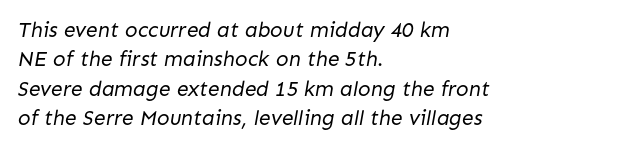
{"bold": "no", "underline": "no", "align": "left", "line_spacing": "normal", "line_spacing_ratio": 1.4, "letter_spacing": "normal", "letter_spacing_em": 0.0, "glyph_px": 21}
